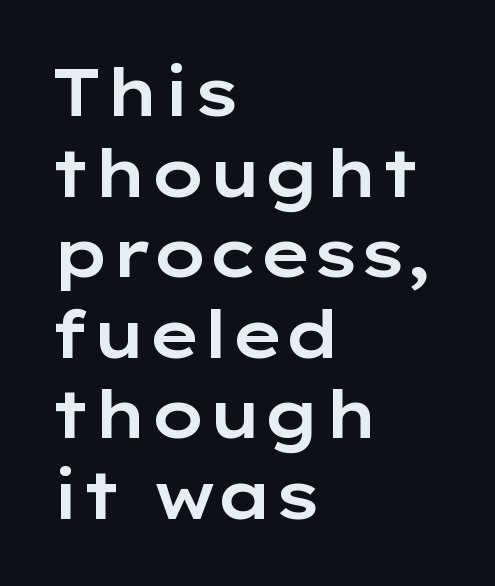
The image shows 66 px wide sans-serif type, upright; set left-aligned, line spacing 1.22x, normal letter spacing, not underlined; low stroke contrast and a medium x-height.
